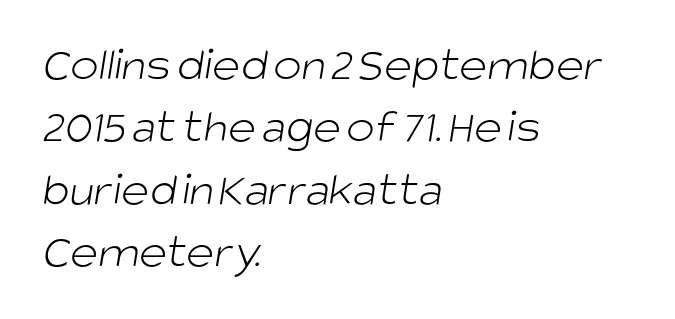
The line texture is even and compact thanks to regular tracking. A classic flush-left, rag-right setting is used for this passage. Line spacing here is normal. Letters have the restrained weight of plain body copy at most. Classification — sans serif. Only glyphs here, with clear space below each row.
